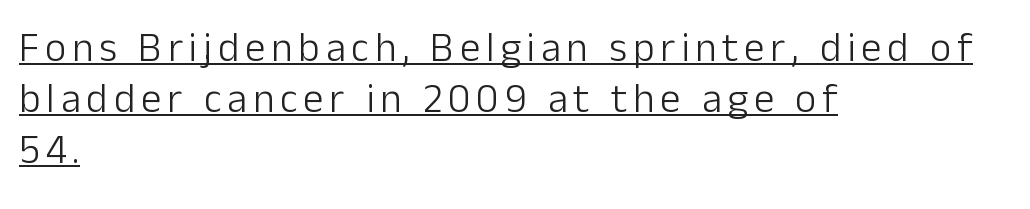
The image shows 41 px light sans-serif type, upright; set left-aligned, line spacing 1.24x, underlined; low stroke contrast and a medium x-height.
